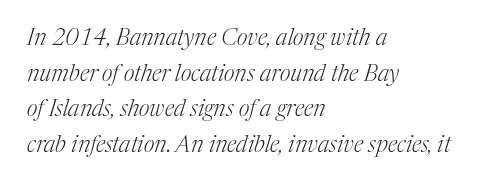
The passage is arranged the way most books set body copy — flush left. Reading down the column, the eye jumps a familiar distance to each next line. Is the type heavy? It reads as light-to-regular instead. The foot of each line stays bare and open.
